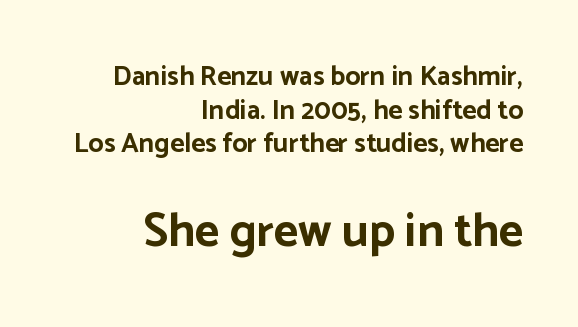
{"serif": "no", "italic": "no", "bold": "yes", "weight": "bold", "width": "normal", "stroke_contrast": "low", "x_height": "medium", "monospaced": "no", "underline": "no", "align": "right", "line_spacing": "normal", "line_spacing_ratio": 1.25, "letter_spacing": "normal", "letter_spacing_em": 0.0, "larger_block": "second", "size_ratio": 1.74, "glyph_px": 47}
